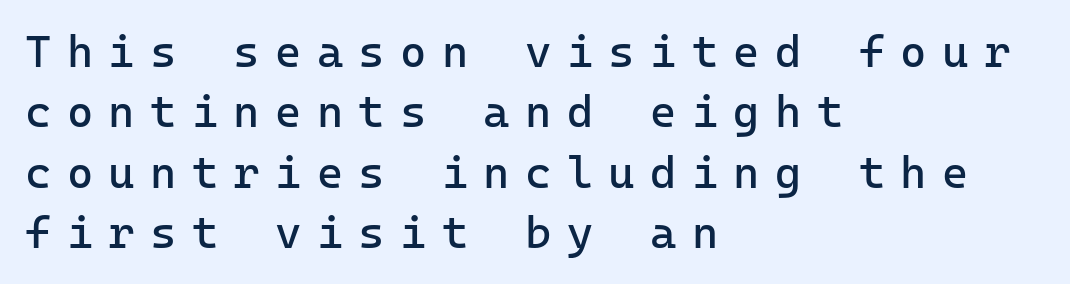
Q: Is the text bold? A: No.
Q: Is the text italic (slanted)? A: No, it is upright.
Q: Is the typeface a serif or a sans-serif typeface? A: Sans-serif.
Q: Is the text underlined? A: No.
Q: How is the paragraph aligned? A: Left-aligned.
Q: Is the spacing between letters normal or unusually wide? A: Unusually wide.
Q: Is the spacing between lines tight, normal or loose? A: Normal.
Q: Width (condensed, normal, or wide)? A: Normal.
Q: Stroke contrast? A: Low.
Q: x-height? A: Medium.
